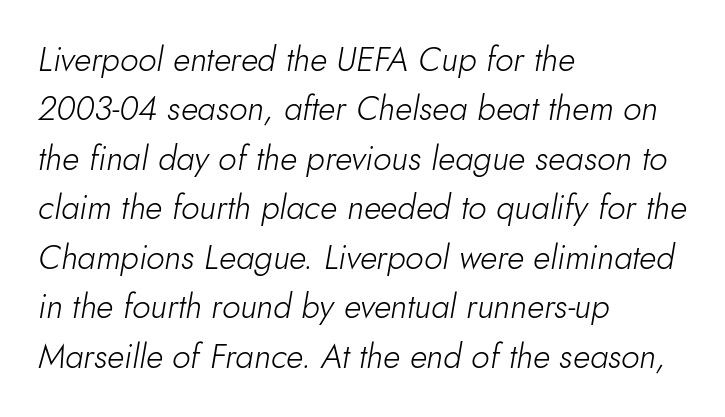
The image shows 33 px light type, italic (leaning right); set left-aligned, normal line spacing (1.5x), normal letter spacing, not underlined; low stroke contrast and a small x-height.
